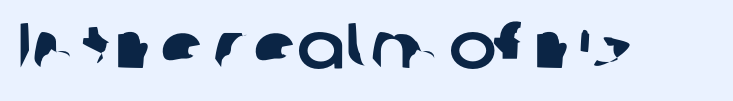
{"serif": "no", "width": "normal", "stroke_contrast": "low", "x_height": "medium", "monospaced": "no", "underline": "no", "letter_spacing": "normal", "letter_spacing_em": 0.0, "glyph_px": 64}
